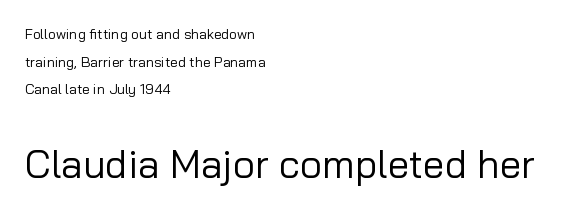
{"serif": "no", "italic": "no", "bold": "no", "weight": "regular", "width": "normal", "stroke_contrast": "low", "x_height": "medium", "monospaced": "no", "underline": "no", "align": "left", "line_spacing": "loose", "line_spacing_ratio": 1.98, "letter_spacing": "normal", "letter_spacing_em": 0.0, "larger_block": "second", "size_ratio": 2.79, "glyph_px": 39}
